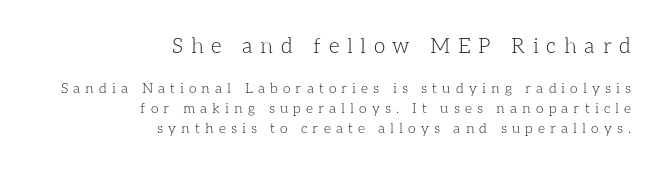
Q: Is the text bold? A: No.
Q: Is the text italic (slanted)? A: No, it is upright.
Q: Is the text underlined? A: No.
Q: How is the paragraph aligned? A: Right-aligned.
Q: Is the spacing between letters normal or unusually wide? A: Unusually wide.
Q: Is the spacing between lines tight, normal or loose? A: Normal.
Q: Which block of text is set in a larger size, the first (top) or the second (bottom)? A: The first (top) one.
